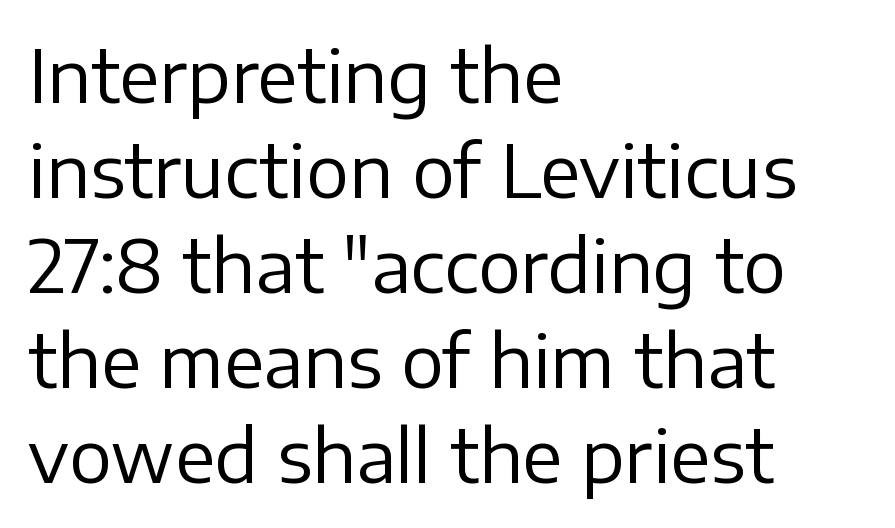
The image shows 72 px regular-weight sans-serif type, upright; set left-aligned, normal line spacing (1.32x), normal letter spacing, not underlined; low stroke contrast and a medium x-height.
